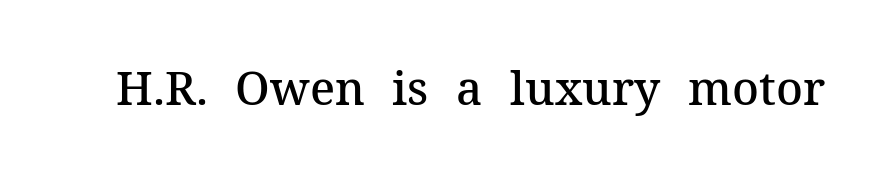
Q: Is the text bold? A: Semi-bold.
Q: Is the text italic (slanted)? A: No, it is upright.
Q: Is the typeface a serif or a sans-serif typeface? A: Serif.
Q: Is the text underlined? A: No.
Q: Is the spacing between letters normal or unusually wide? A: Normal.
Q: Width (condensed, normal, or wide)? A: Normal.
Q: Stroke contrast? A: Medium.
Q: x-height? A: Medium.
Q: Monospaced? A: No.
